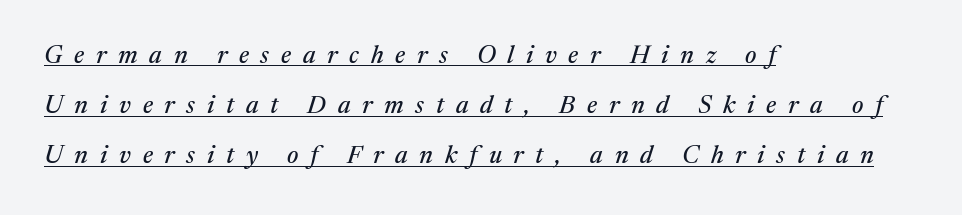
Q: Is the text italic (slanted)? A: Yes, it leans right by about 17 degrees.
Q: Is the text underlined? A: Yes.
Q: How is the paragraph aligned? A: Left-aligned.
Q: Is the spacing between letters normal or unusually wide? A: Unusually wide.
Q: Is the spacing between lines tight, normal or loose? A: Loose.
